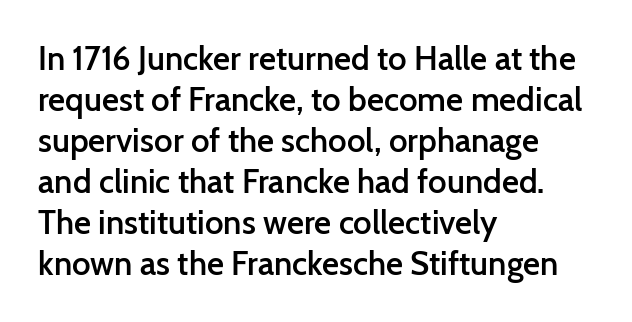
Q: Is the text bold? A: Semi-bold.
Q: Is the text italic (slanted)? A: No, it is upright.
Q: Is the typeface a serif or a sans-serif typeface? A: Sans-serif.
Q: Is the text underlined? A: No.
Q: How is the paragraph aligned? A: Left-aligned.
Q: Is the spacing between letters normal or unusually wide? A: Normal.
Q: Width (condensed, normal, or wide)? A: Normal.
Q: Stroke contrast? A: Low.
Q: x-height? A: Medium.
Q: Monospaced? A: No.
